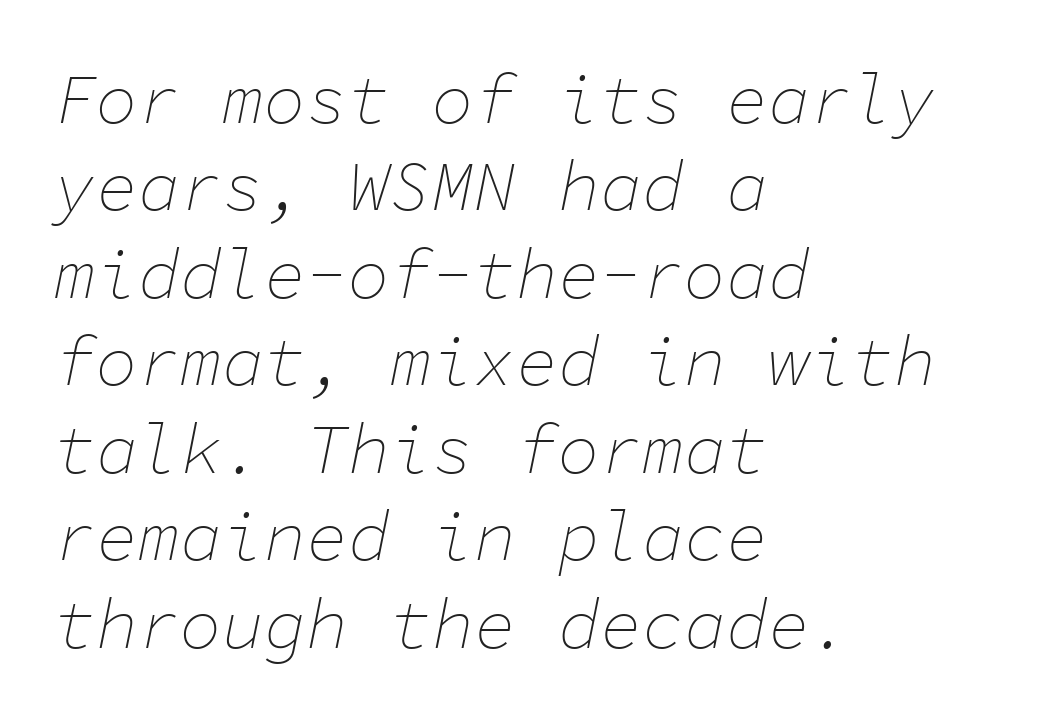
Whoever set this chose a conventional vertical rhythm. Each stroke keeps to a modest, everyday thickness or less. Underlining? Definitely not there. Looks like terminal output: every glyph gets an equal slot. Spacing between characters is what you'd get straight out of the box.
